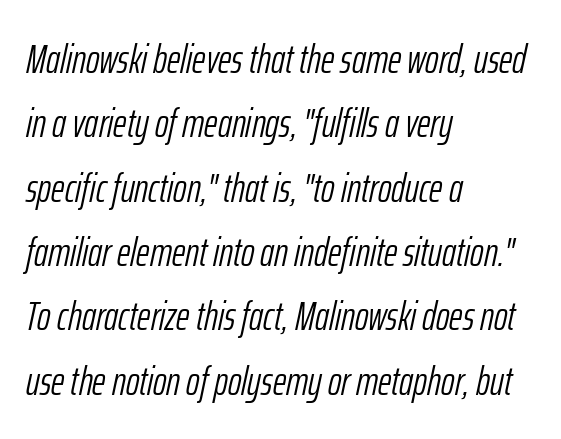
The image shows 41 px light, condensed type, italic (leaning right); set left-aligned, normal line spacing (1.57x), normal letter spacing, not underlined; low stroke contrast and a medium x-height.
